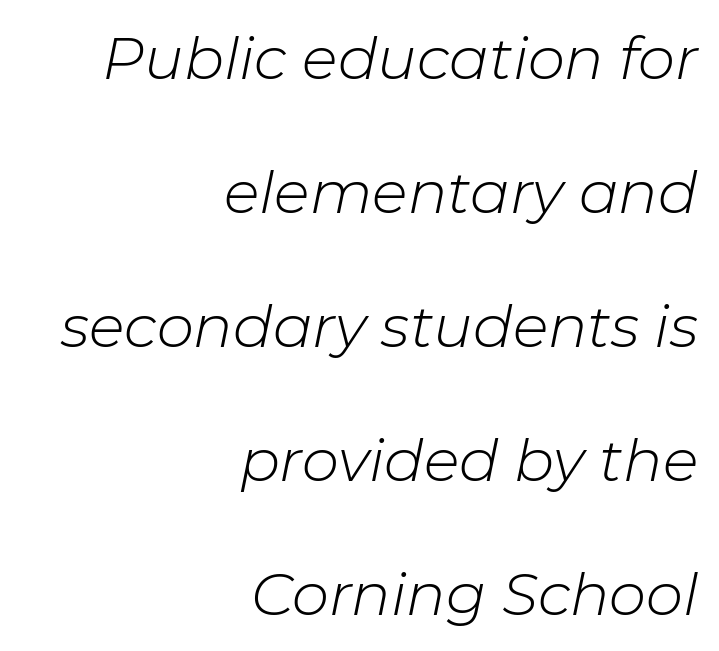
The image shows 59 px light type, italic (leaning right); set right-aligned, loose line spacing (2.27x), normal letter spacing, not underlined; low stroke contrast and a medium x-height.
